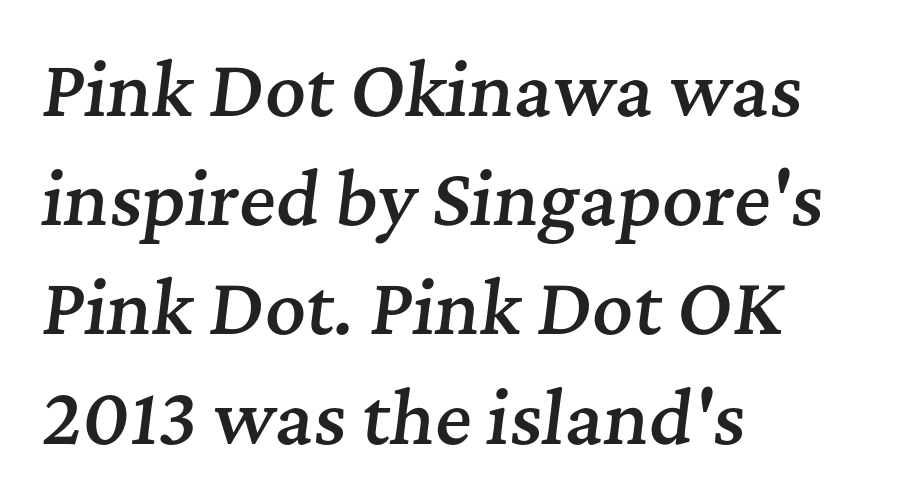
Tracking value appears to be zero — textbook default spacing. You can tell it's italic because the verticals aren't actually vertical. Typesetter's note: demi weight, one step under bold. A student would call this left alignment; a typographer would say flush left, rag right. Quick note: interline space is typical.
